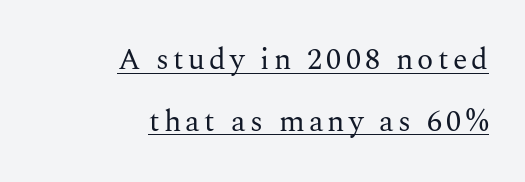
If you drew a ruler down the right edge, every line would touch it. The rendering uses natural spacing where letterforms have individual widths. This is the regular roman posture of the typeface. Small tapered or slab feet sit at the stroke ends, so this counts as serif. Line spacing here is loose.
